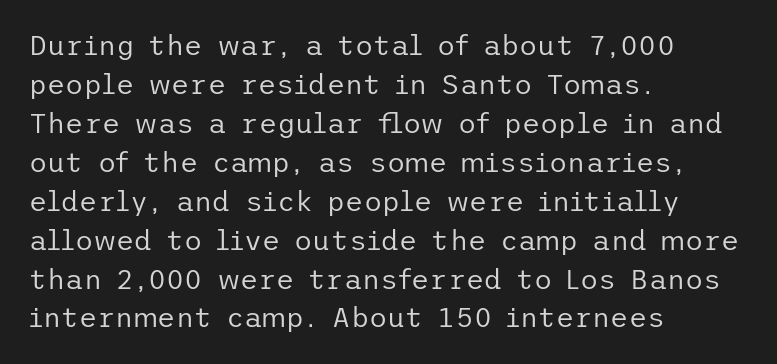
The image shows 28 px regular-weight sans-serif type, upright; set left-aligned, normal line spacing (1.39x), normal letter spacing, not underlined; low stroke contrast and a medium x-height.
